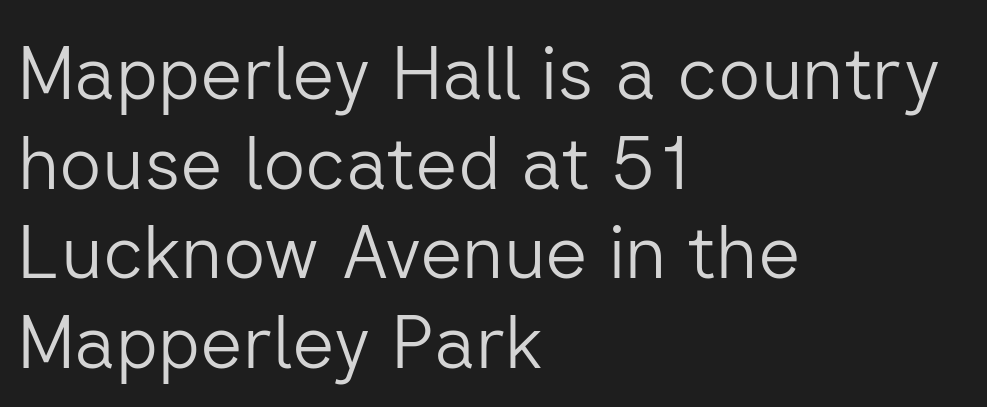
Q: Is the text bold? A: No.
Q: Is the text italic (slanted)? A: No, it is upright.
Q: Is the typeface a serif or a sans-serif typeface? A: Sans-serif.
Q: Is the text underlined? A: No.
Q: How is the paragraph aligned? A: Left-aligned.
Q: Is the spacing between letters normal or unusually wide? A: Normal.
Q: Width (condensed, normal, or wide)? A: Normal.
Q: Stroke contrast? A: Low.
Q: x-height? A: Medium.
Q: Monospaced? A: No.
